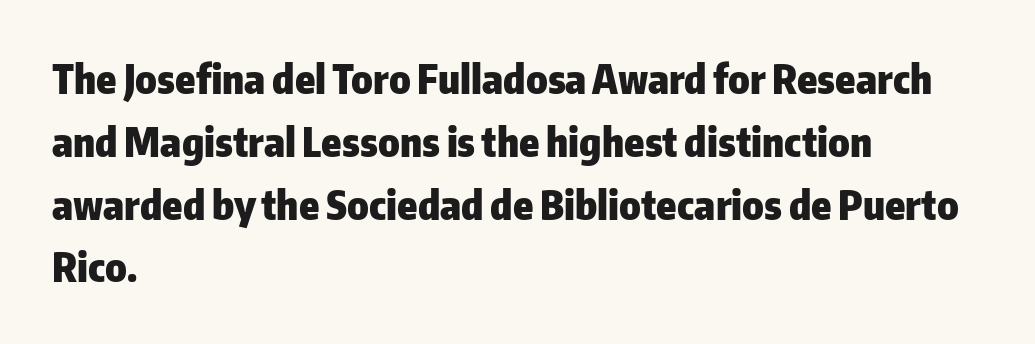
{"serif": "no", "italic": "no", "bold": "yes", "weight": "heavy", "width": "normal", "stroke_contrast": "low", "x_height": "medium", "monospaced": "no", "underline": "no", "align": "left", "line_spacing": "normal", "line_spacing_ratio": 1.57, "letter_spacing": "normal", "letter_spacing_em": 0.0, "glyph_px": 40}
